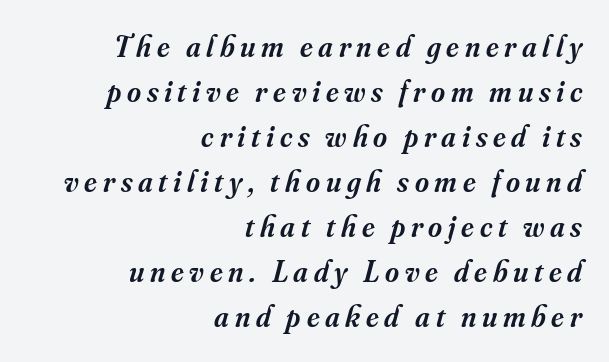
The image shows 30 px semibold serif type, italic (leaning right); set right-aligned, normal line spacing (1.5x), not underlined; medium stroke contrast and a small x-height.
